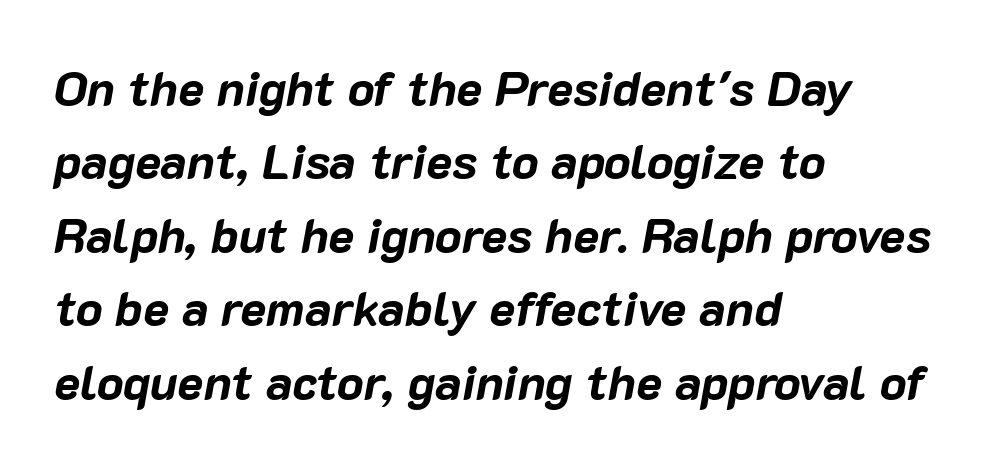
{"italic": "yes", "lean": "right", "slant_degrees": 10, "bold": "yes", "weight": "bold", "width": "normal", "stroke_contrast": "low", "x_height": "medium", "monospaced": "no", "underline": "no", "align": "left", "line_spacing": "normal", "line_spacing_ratio": 1.5, "letter_spacing": "normal", "letter_spacing_em": 0.0, "glyph_px": 49}
